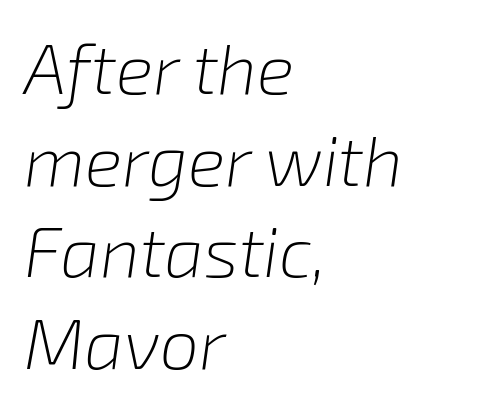
Q: Is the text bold? A: No.
Q: Is the text italic (slanted)? A: Yes, it leans right by about 8 degrees.
Q: Is the text underlined? A: No.
Q: How is the paragraph aligned? A: Left-aligned.
Q: Is the spacing between letters normal or unusually wide? A: Normal.
Q: Is the spacing between lines tight, normal or loose? A: Normal.
Q: Width (condensed, normal, or wide)? A: Normal.
Q: Stroke contrast? A: Low.
Q: x-height? A: Medium.
Q: Monospaced? A: No.
